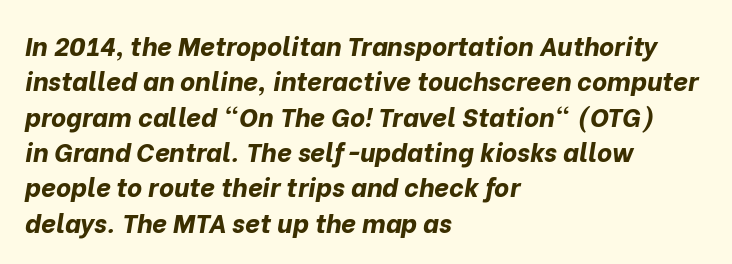
The image shows 26 px bold type, italic (leaning right); set left-aligned, normal line spacing (1.36x), normal letter spacing, not underlined.
